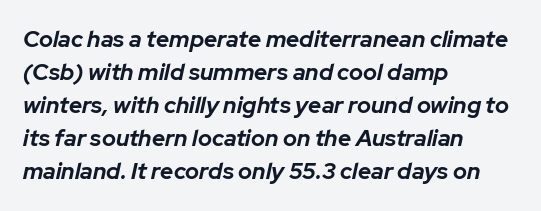
{"italic": "yes", "lean": "right", "slant_degrees": 12, "bold": "yes", "underline": "no", "align": "left", "line_spacing": "normal", "line_spacing_ratio": 1.44, "letter_spacing": "normal", "letter_spacing_em": 0.0, "glyph_px": 23}
